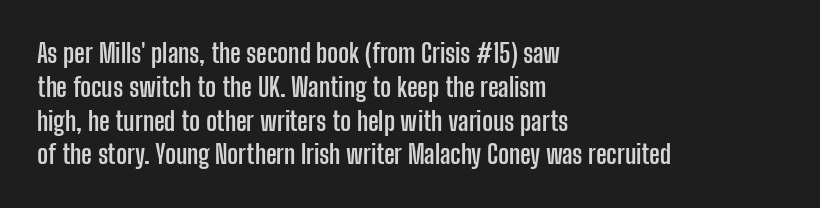
Notice how the stems are strictly vertical — no italics here. The passage shown is emphatically bold. Students, observe: this is what conventionally led text looks like. You could call the tracking neutral — neither tight nor loose. The ragged edge is on the right, which tells us the setting is flush left. Descenders are the only things crossing below the line.
